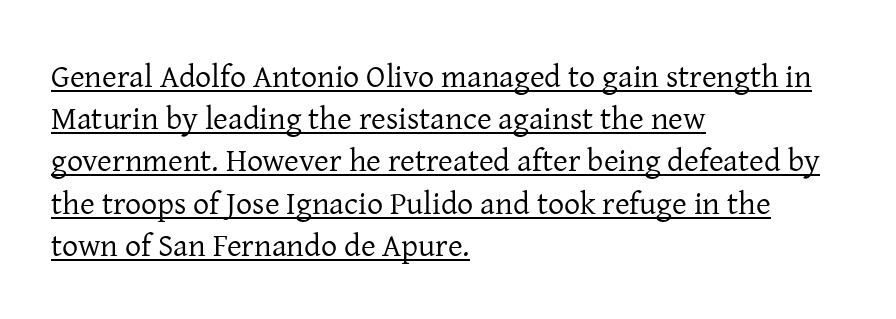
These lines are rendered in a variable-pitch font. Line starts are locked; line ends wander. Every stem runs plumb, perpendicular to the baseline. Does the type have serifs? Yes, each stem ends in a small foot. The typeface has the unassuming heft of standard copy or less. This sample uses plain, unmodified letter spacing.
